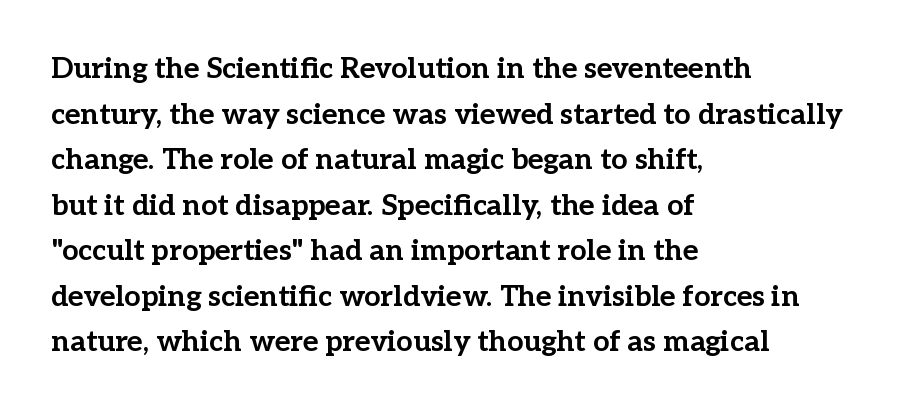
The image shows 29 px bold serif type, upright; set left-aligned, normal line spacing (1.57x), normal letter spacing, not underlined; low stroke contrast and a medium x-height.
